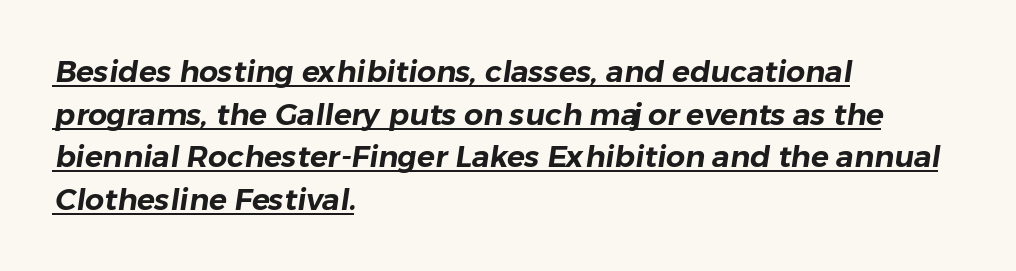
Q: Is the typeface a serif or a sans-serif typeface? A: Sans-serif.
Q: Is the text underlined? A: Yes.
Q: How is the paragraph aligned? A: Left-aligned.
Q: Is the spacing between letters normal or unusually wide? A: Normal.
Q: Is the spacing between lines tight, normal or loose? A: Normal.
Q: Width (condensed, normal, or wide)? A: Normal.
Q: Stroke contrast? A: Low.
Q: x-height? A: Medium.
Q: Monospaced? A: No.
